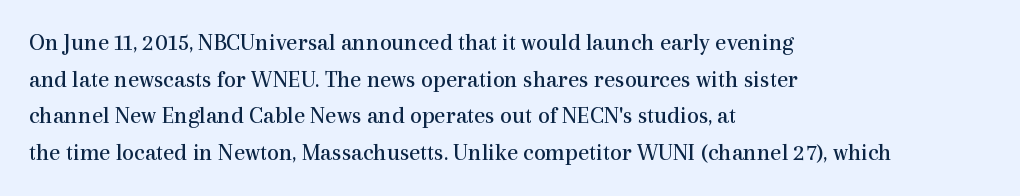
Standard letterfit; no display-style spreading of the glyphs. No chunkiness to these letters — they're not bold. This is roman type, the default non-slanted kind. Does the copy run flush right? No — it runs flush left.
